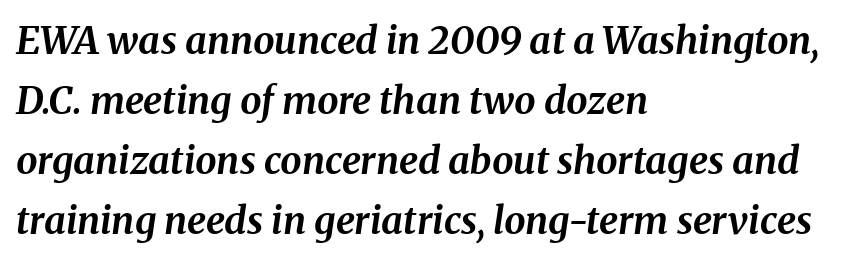
Q: Is the text bold? A: Yes.
Q: Is the text italic (slanted)? A: Yes, it leans right by about 8 degrees.
Q: Is the text underlined? A: No.
Q: How is the paragraph aligned? A: Left-aligned.
Q: Is the spacing between letters normal or unusually wide? A: Normal.
Q: Is the spacing between lines tight, normal or loose? A: Normal.
Q: Width (condensed, normal, or wide)? A: Normal.
Q: Stroke contrast? A: Medium.
Q: x-height? A: Medium.
Q: Monospaced? A: No.
